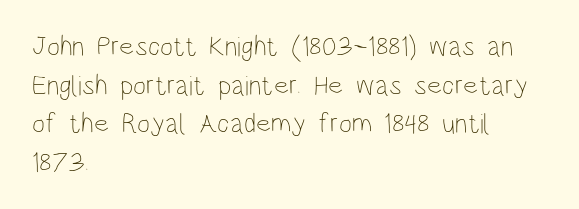
Q: Is the text bold? A: No.
Q: Is the text italic (slanted)? A: No, it is upright.
Q: Is the text underlined? A: No.
Q: How is the paragraph aligned? A: Left-aligned.
Q: Is the spacing between letters normal or unusually wide? A: Normal.
Q: Is the spacing between lines tight, normal or loose? A: Normal.
Q: Width (condensed, normal, or wide)? A: Condensed.
Q: Stroke contrast? A: Low.
Q: x-height? A: Large.
Q: Monospaced? A: No.
